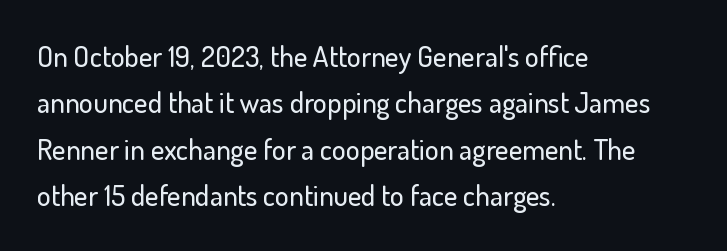
Spacing verdict: proportional, widths tailored to each character. Leading matches the norm, producing a regular column. Leftover space on each line is placed entirely after the last word. The rendering shows plain stroke endings on the letterforms — a sans-serif design.
